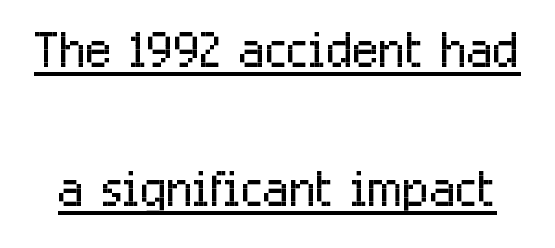
{"serif": "no", "italic": "no", "bold": "no", "weight": "light", "width": "condensed", "stroke_contrast": "low", "x_height": "medium", "monospaced": "no", "underline": "yes", "line_spacing": "loose", "line_spacing_ratio": 1.99, "letter_spacing": "normal", "letter_spacing_em": 0.0, "glyph_px": 70}
